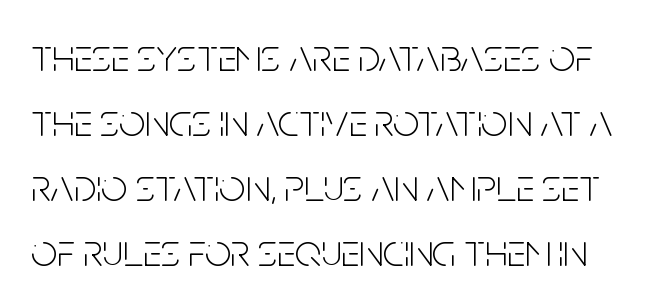
Q: Is the text bold? A: No.
Q: Is the text italic (slanted)? A: No, it is upright.
Q: Is the typeface a serif or a sans-serif typeface? A: Sans-serif.
Q: Is the text underlined? A: No.
Q: Is the spacing between letters normal or unusually wide? A: Normal.
Q: Is the spacing between lines tight, normal or loose? A: Normal.
Q: Width (condensed, normal, or wide)? A: Condensed.
Q: Stroke contrast? A: Low.
Q: x-height? A: Large.
Q: Monospaced? A: No.
